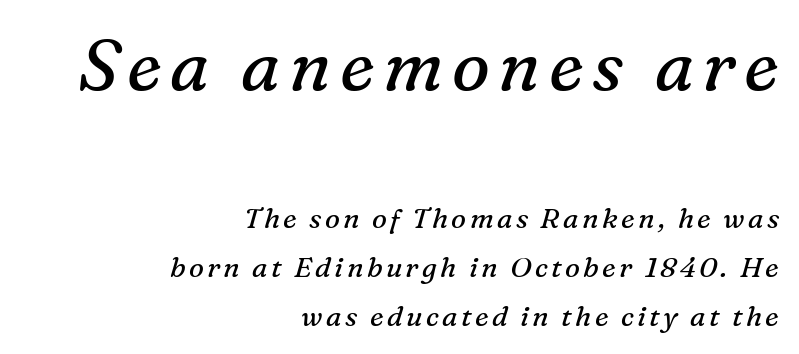
Q: Is the text bold? A: No.
Q: Is the text italic (slanted)? A: Yes, it leans right by about 16 degrees.
Q: Is the typeface a serif or a sans-serif typeface? A: Serif.
Q: Is the text underlined? A: No.
Q: How is the paragraph aligned? A: Right-aligned.
Q: Which block of text is set in a larger size, the first (top) or the second (bottom)? A: The first (top) one.
Q: Width (condensed, normal, or wide)? A: Normal.
Q: Stroke contrast? A: Medium.
Q: x-height? A: Medium.
Q: Monospaced? A: No.
